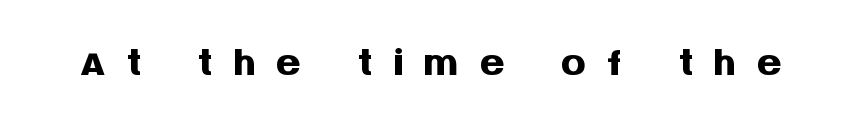
A sans-serif font was chosen for this passage. No word sits above an underline. Nope, not italic — everything's standing straight. Is the type bold? Yes — the strokes are clearly thick and heavy. Caption: expanded tracking, letters set apart. Is this a fixed-width face? No — the glyphs have proportional, varying widths.
